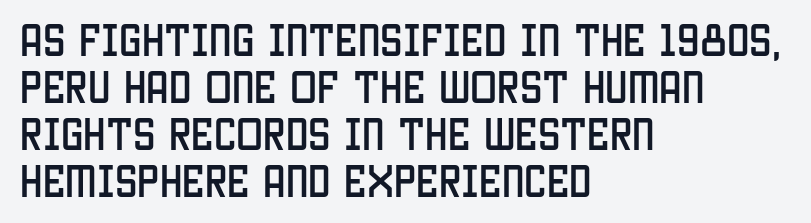
Q: Is the text italic (slanted)? A: No, it is upright.
Q: Is the typeface a serif or a sans-serif typeface? A: Sans-serif.
Q: Is the text underlined? A: No.
Q: How is the paragraph aligned? A: Left-aligned.
Q: Is the spacing between letters normal or unusually wide? A: Normal.
Q: Is the spacing between lines tight, normal or loose? A: Normal.
Q: Width (condensed, normal, or wide)? A: Condensed.
Q: Stroke contrast? A: Low.
Q: x-height? A: Large.
Q: Monospaced? A: No.
